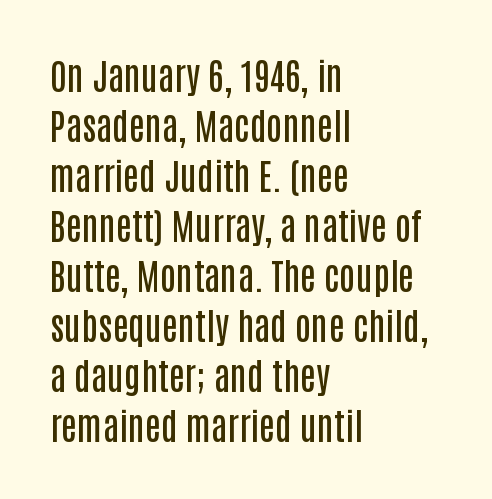
No word sits above an underline. Casual observation: everything's shoved over to the left. Successive baselines arrive at the customary interval. The letterforms sit shoulder to shoulder at normal distance. The rendering uses natural spacing where letterforms have individual widths. The sample has been set in demibold, a notch under bold.
